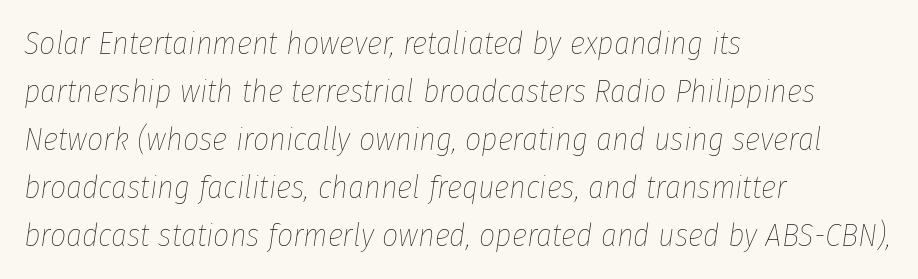
Short note: letters normally spaced. Counters stay open thanks to moderate or lighter strokes. The paragraph has a hard left edge and a soft right edge. This sample keeps an unexceptional amount of space between lines. The area under the type is left untouched.
